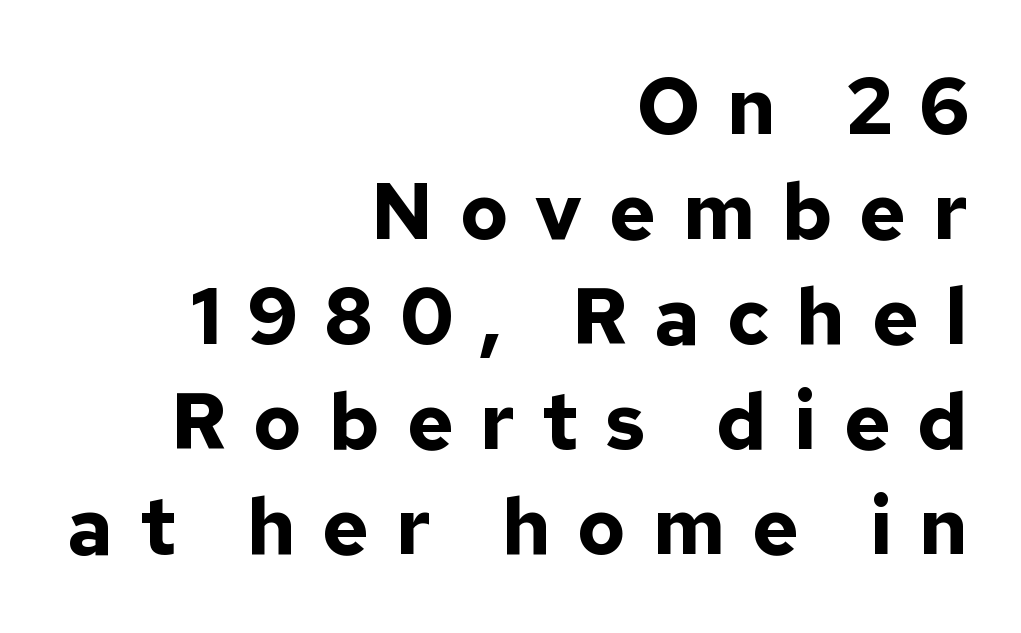
The image shows 79 px bold sans-serif type, upright; set right-aligned, normal line spacing (1.33x), unusually wide letter spacing (+0.34 em), not underlined; low stroke contrast and a medium x-height.
